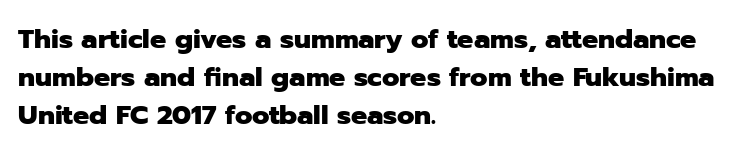
{"italic": "no", "bold": "yes", "underline": "no", "align": "left", "line_spacing": "normal", "line_spacing_ratio": 1.4, "letter_spacing": "normal", "letter_spacing_em": 0.0, "glyph_px": 27}
